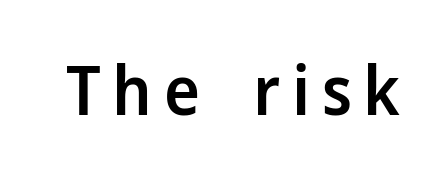
The image shows 68 px semibold sans-serif type, upright; set not underlined; low stroke contrast and a medium x-height.
